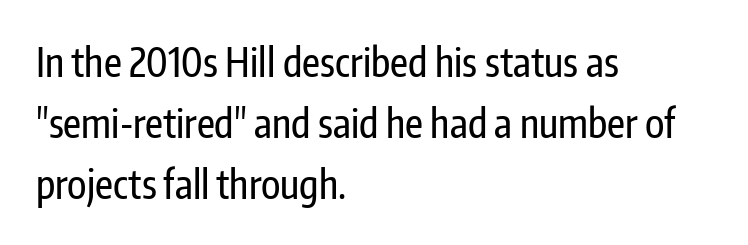
The image shows 39 px condensed sans-serif type, upright; set left-aligned, normal line spacing (1.57x), normal letter spacing, not underlined; low stroke contrast and a medium x-height.
